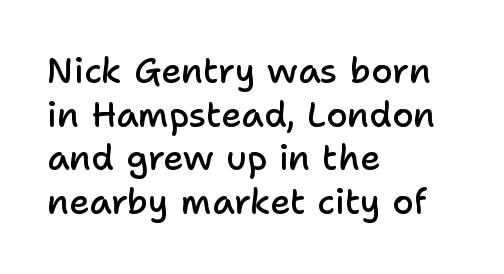
The image shows 35 px semibold sans-serif type, upright; set left-aligned, normal line spacing (1.25x), normal letter spacing, not underlined; low stroke contrast and a medium x-height.
